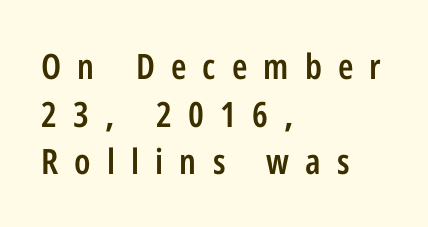
Nobody drew a line under any word here. The tracking jumps out immediately: characters are airy and widely separated. Varying glyph widths throughout — classic text-font behaviour. The face used here is a sans, in the tradition of grotesques and geometrics. Layout note: lines flush left. Look at the stroke-to-counter ratio: somewhat heavy, a semibold.
